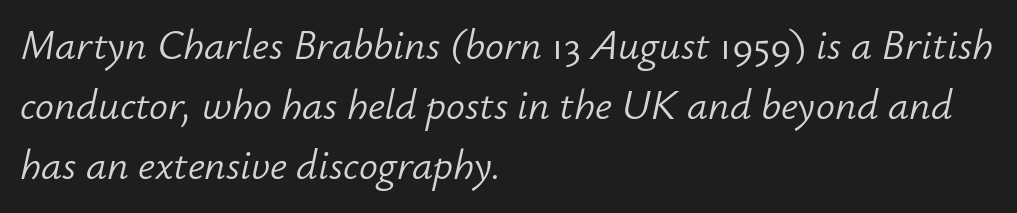
Q: Is the text bold? A: No.
Q: Is the text italic (slanted)? A: Yes, it leans right by about 12 degrees.
Q: Is the text underlined? A: No.
Q: How is the paragraph aligned? A: Left-aligned.
Q: Is the spacing between letters normal or unusually wide? A: Normal.
Q: Is the spacing between lines tight, normal or loose? A: Normal.
Q: Width (condensed, normal, or wide)? A: Normal.
Q: Stroke contrast? A: Low.
Q: x-height? A: Small.
Q: Monospaced? A: No.
